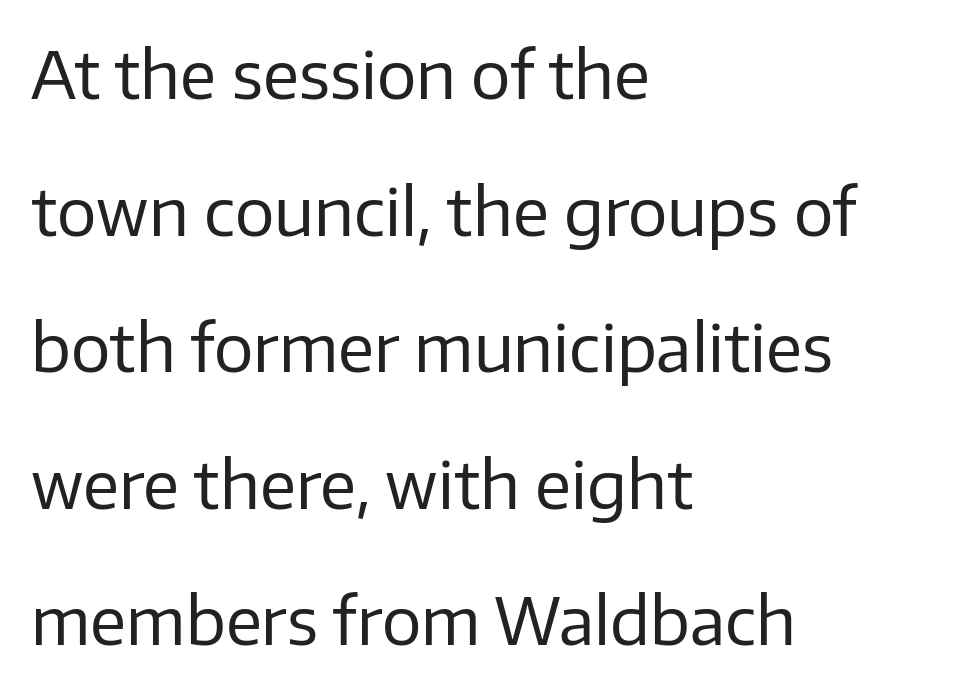
{"serif": "no", "italic": "no", "bold": "no", "weight": "regular", "width": "normal", "stroke_contrast": "low", "x_height": "medium", "monospaced": "no", "underline": "no", "align": "left", "line_spacing": "loose", "line_spacing_ratio": 2.07, "letter_spacing": "normal", "letter_spacing_em": 0.0, "glyph_px": 66}
